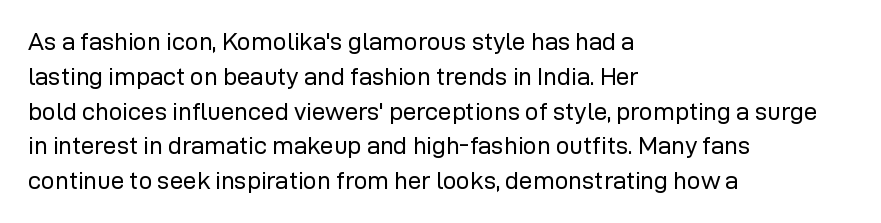
Q: Is the text bold? A: No.
Q: Is the text italic (slanted)? A: No, it is upright.
Q: Is the text underlined? A: No.
Q: How is the paragraph aligned? A: Left-aligned.
Q: Is the spacing between letters normal or unusually wide? A: Normal.
Q: Is the spacing between lines tight, normal or loose? A: Normal.
